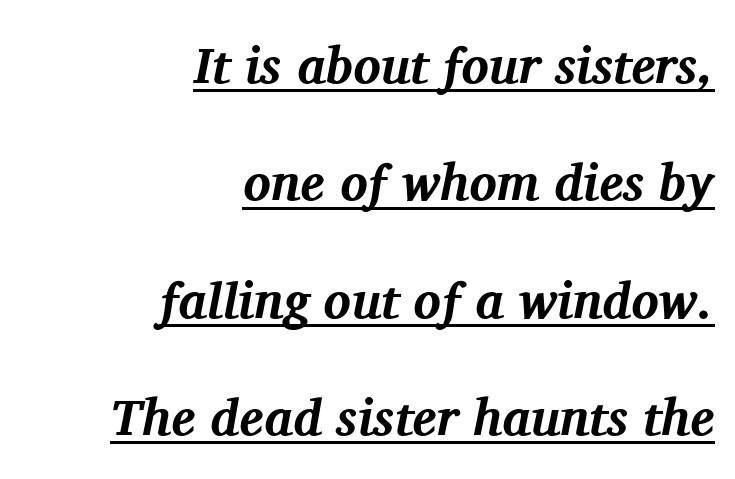
The image shows 51 px bold serif type, italic (leaning right); set right-aligned, loose line spacing (2.3x), normal letter spacing, underlined; medium stroke contrast and a medium x-height.
